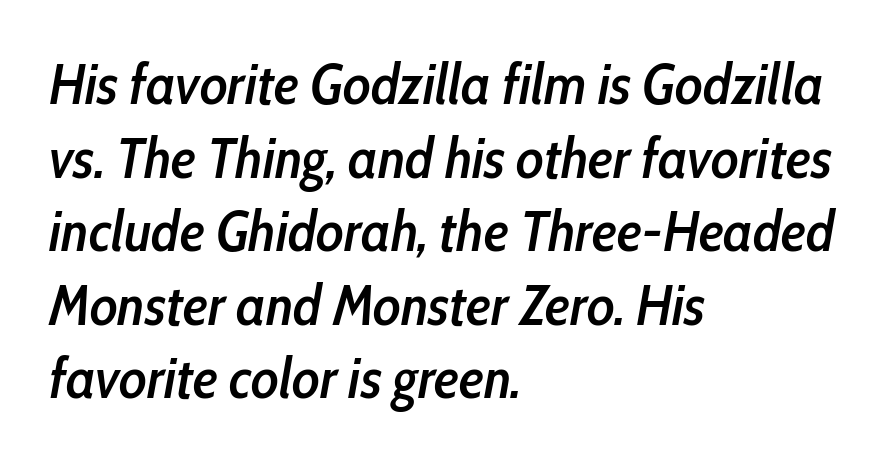
Q: Is the text bold? A: Semi-bold.
Q: Is the text italic (slanted)? A: Yes, it leans right by about 10 degrees.
Q: Is the text underlined? A: No.
Q: How is the paragraph aligned? A: Left-aligned.
Q: Is the spacing between letters normal or unusually wide? A: Normal.
Q: Is the spacing between lines tight, normal or loose? A: Normal.
Q: Width (condensed, normal, or wide)? A: Condensed.
Q: Stroke contrast? A: Low.
Q: x-height? A: Medium.
Q: Monospaced? A: No.
